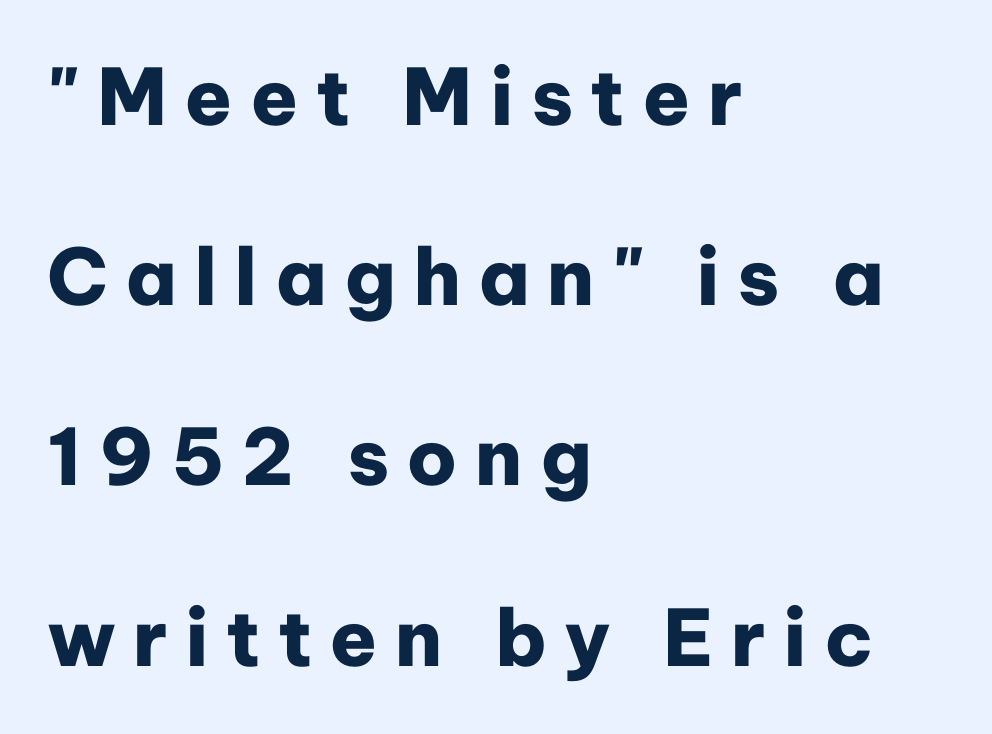
The image shows 78 px heavy sans-serif type, upright; set left-aligned, loose line spacing (2.31x), unusually wide letter spacing (+0.22 em), not underlined; low stroke contrast and a medium x-height.
